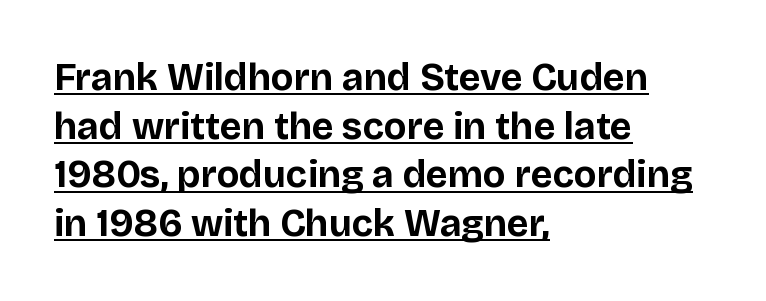
The type sits square on the baseline with zero lean. The rows are spaced the way most documents space them. Its strokes are broad and dark, the hallmark of bold type. Beneath each row of characters lies a ruled line. The letters advance in unequal steps, a hallmark of proportional type. Does the type have serifs? No, each stem ends abruptly.
